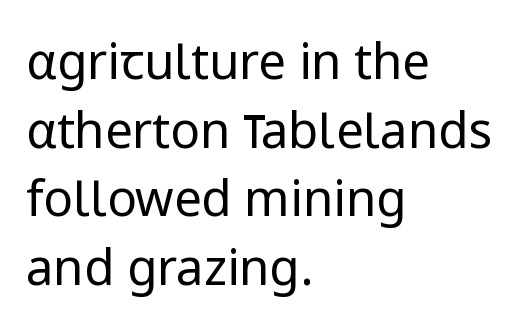
Q: Is the text bold? A: No.
Q: Is the text italic (slanted)? A: No, it is upright.
Q: Is the typeface a serif or a sans-serif typeface? A: Sans-serif.
Q: Is the text underlined? A: No.
Q: How is the paragraph aligned? A: Left-aligned.
Q: Is the spacing between letters normal or unusually wide? A: Normal.
Q: Is the spacing between lines tight, normal or loose? A: Normal.
Q: Width (condensed, normal, or wide)? A: Normal.
Q: Stroke contrast? A: Low.
Q: x-height? A: Medium.
Q: Monospaced? A: No.
